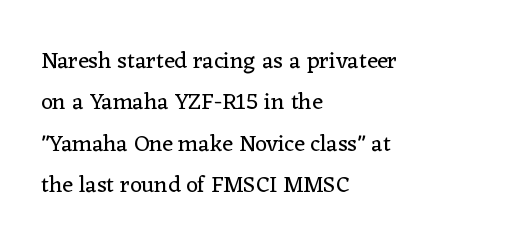
{"italic": "no", "bold": "no", "underline": "no", "align": "left", "line_spacing_ratio": 1.8, "letter_spacing": "normal", "letter_spacing_em": 0.0, "glyph_px": 23}
